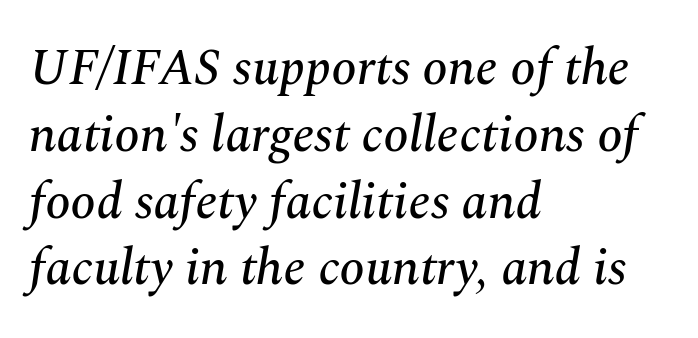
The image shows 51 px serif type, italic (leaning right); set left-aligned, normal line spacing (1.31x), normal letter spacing, not underlined; medium stroke contrast and a medium x-height.
